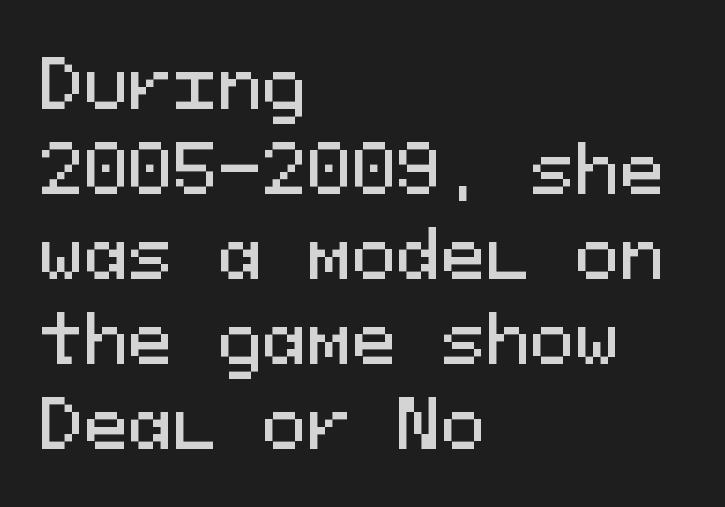
{"serif": "no", "italic": "no", "width": "normal", "stroke_contrast": "medium", "x_height": "medium", "monospaced": "yes", "underline": "no", "align": "left", "line_spacing": "normal", "line_spacing_ratio": 1.27, "letter_spacing": "normal", "letter_spacing_em": 0.0, "glyph_px": 67}
